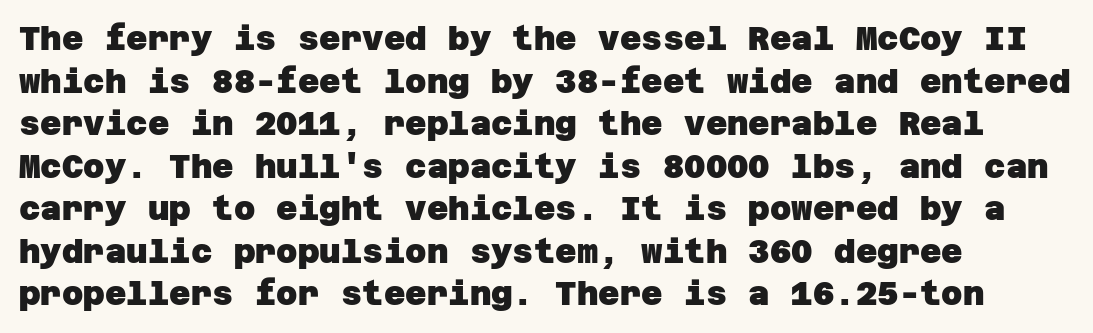
Strong, thick strokes mark this as bold type. Words appear dense and cohesive because spacing is normal. The designer left line spacing at the default. The string is rendered with underlining switched off. Examine the stroke ends and you'll find no serifs. Leftover space on each line is placed entirely after the last word.
